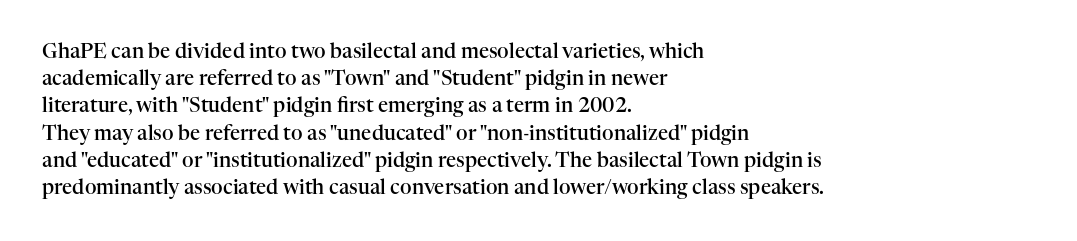
Normally led — the rows are evenly, conventionally spaced. The baseline area is clear. The passage shown is semibold, sitting just below true bold. Style check: upright.
